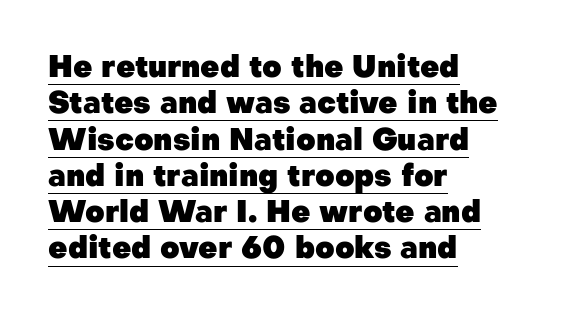
The image shows 30 px heavy sans-serif type, upright; set left-aligned, line spacing 1.21x, normal letter spacing, underlined; low stroke contrast and a medium x-height.
